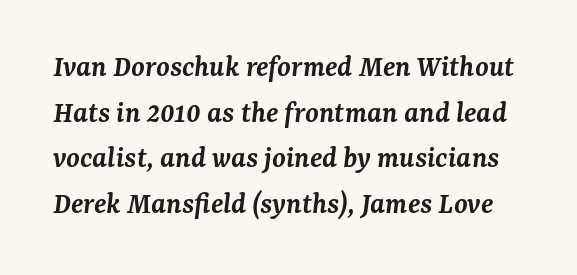
Is the letter spacing exaggerated? No — it looks like the ordinary default. Moderately thickened strokes mark this as semibold type. Style check: oblique. Serif or sans? Serif — the stroke terminals have little feet. Normally led — the rows are evenly, conventionally spaced.
